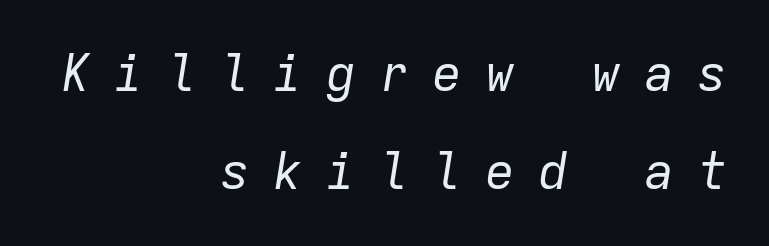
Q: Is the text bold? A: No.
Q: Is the text italic (slanted)? A: Yes, it leans right by about 9 degrees.
Q: Is the text underlined? A: No.
Q: How is the paragraph aligned? A: Right-aligned.
Q: Is the spacing between letters normal or unusually wide? A: Unusually wide.
Q: Is the spacing between lines tight, normal or loose? A: Loose.
Q: Width (condensed, normal, or wide)? A: Normal.
Q: Stroke contrast? A: Low.
Q: x-height? A: Medium.
Q: Monospaced? A: Yes.
